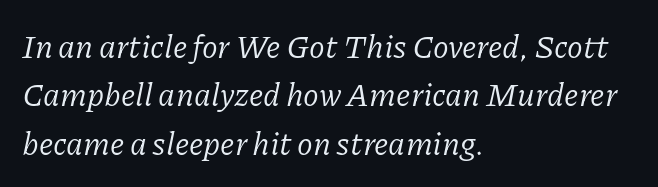
Characters are canted at an angle relative to the baseline's perpendicular. Nobody touched the tracking dial on this one. The vertical gap from one line to the next is medium. No heavy texture on the line: the type isn't bold. The rendering anchors every line to the left-hand side.
